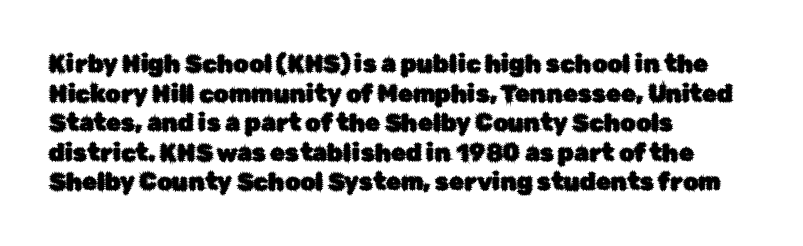
The image shows 24 px text type, upright; set left-aligned, line spacing 1.23x, normal letter spacing, not underlined.
